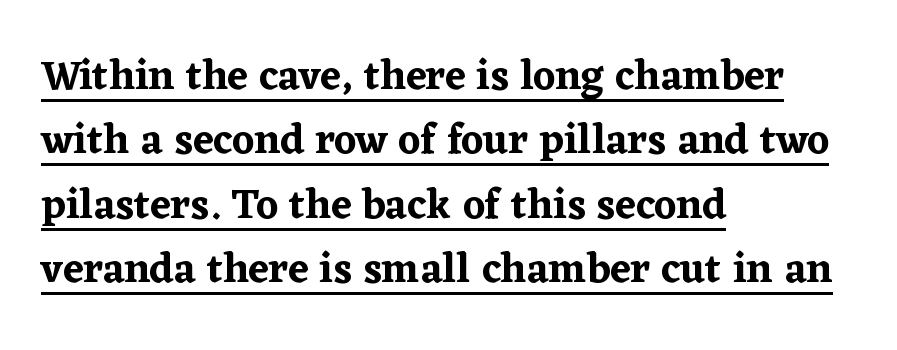
Q: Is the text italic (slanted)? A: No, it is upright.
Q: Is the typeface a serif or a sans-serif typeface? A: Serif.
Q: Is the text underlined? A: Yes.
Q: How is the paragraph aligned? A: Left-aligned.
Q: Is the spacing between letters normal or unusually wide? A: Normal.
Q: Is the spacing between lines tight, normal or loose? A: Normal.
Q: Width (condensed, normal, or wide)? A: Normal.
Q: Stroke contrast? A: Low.
Q: x-height? A: Medium.
Q: Monospaced? A: No.
